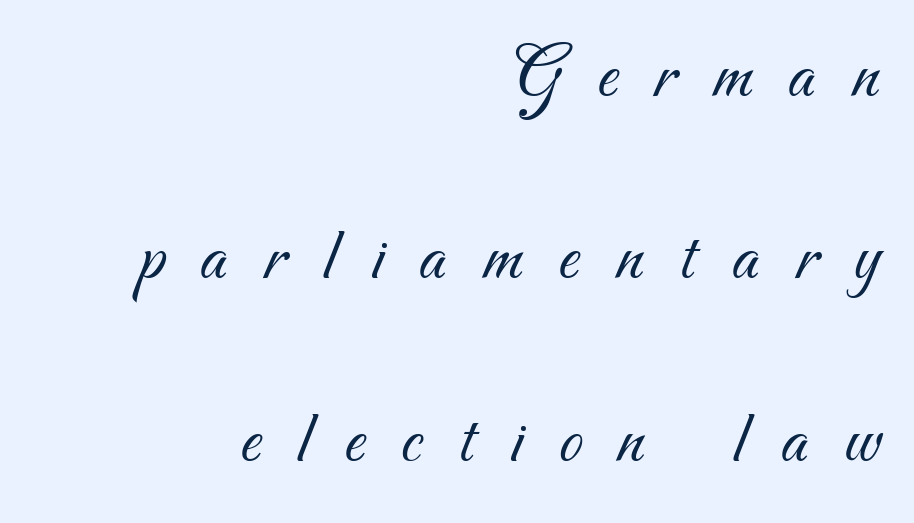
{"serif": "no", "bold": "no", "weight": "light", "width": "normal", "stroke_contrast": "medium", "x_height": "small", "monospaced": "no", "underline": "no", "align": "right", "line_spacing": "loose", "line_spacing_ratio": 2.4, "letter_spacing": "wide", "letter_spacing_em": 0.47, "glyph_px": 76}
